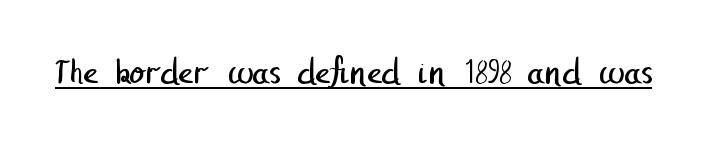
The image shows 36 px regular-weight sans-serif type; set normal letter spacing, underlined; low stroke contrast and a medium x-height.
